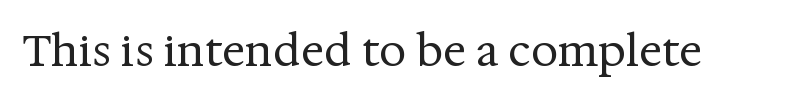
The image shows 43 px regular-weight serif type, upright; set normal letter spacing, not underlined; medium stroke contrast and a medium x-height.
